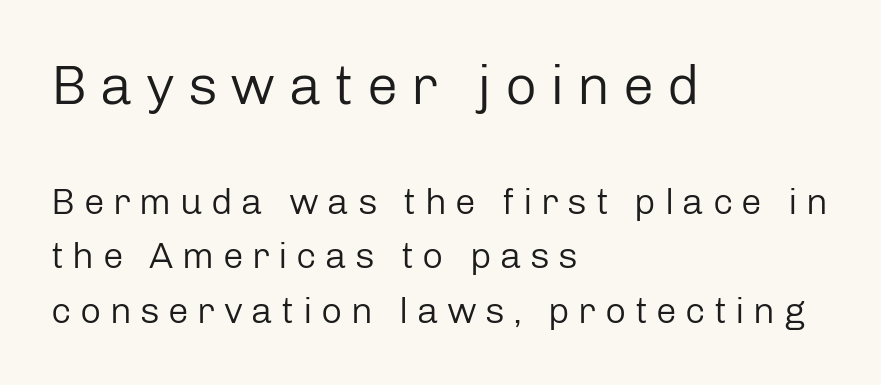
Each stroke keeps to a modest, everyday thickness or less. The text was rendered using a sans face with plain stroke endings. Designer's note — italics off, roman on. Reading down the column, the eye jumps a familiar distance to each next line.
